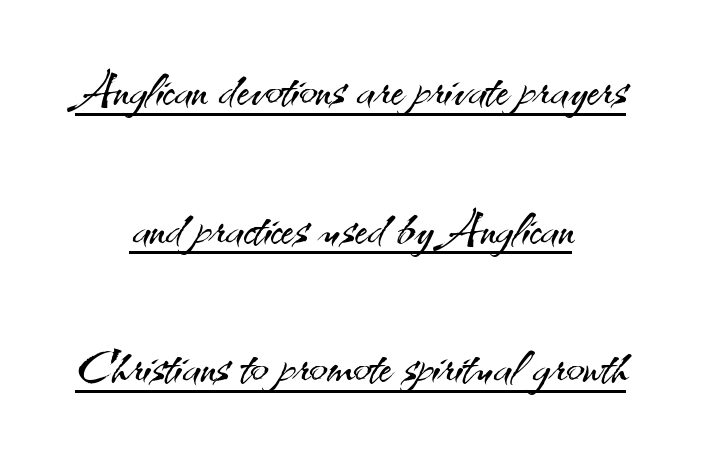
Q: Is the text bold? A: No.
Q: Is the text italic (slanted)? A: Yes.
Q: Is the typeface a serif or a sans-serif typeface? A: Sans-serif.
Q: Is the text underlined? A: Yes.
Q: How is the paragraph aligned? A: Centered.
Q: Is the spacing between letters normal or unusually wide? A: Normal.
Q: Is the spacing between lines tight, normal or loose? A: Loose.
Q: Width (condensed, normal, or wide)? A: Normal.
Q: Stroke contrast? A: Medium.
Q: x-height? A: Small.
Q: Monospaced? A: No.
